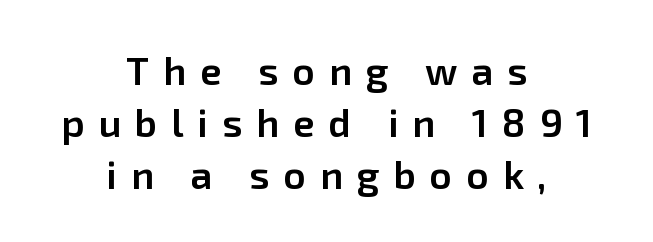
Is the letter spacing exaggerated? Yes — the characters are pushed far apart. Heft: intermediate — a semibold. Every row of glyphs is offset so its center matches the block's center. Check under the words: just untouched page. This sample has the flowing, uneven cadence of proportional lettering. Rows of type keep a routine distance in the vertical direction.
